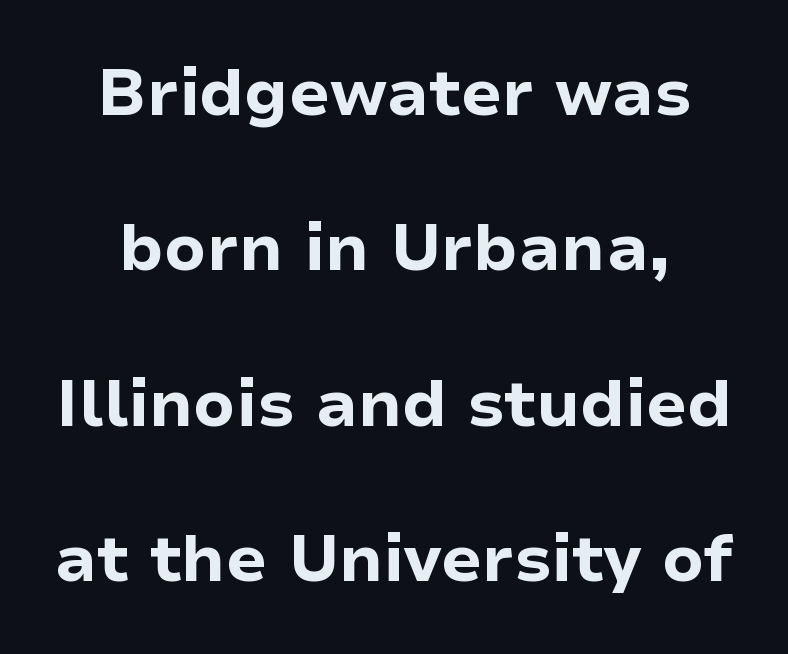
{"serif": "no", "italic": "no", "bold": "yes", "weight": "bold", "width": "normal", "stroke_contrast": "low", "x_height": "medium", "monospaced": "no", "underline": "no", "align": "center", "line_spacing": "loose", "line_spacing_ratio": 2.39, "letter_spacing": "normal", "letter_spacing_em": 0.0, "glyph_px": 65}
